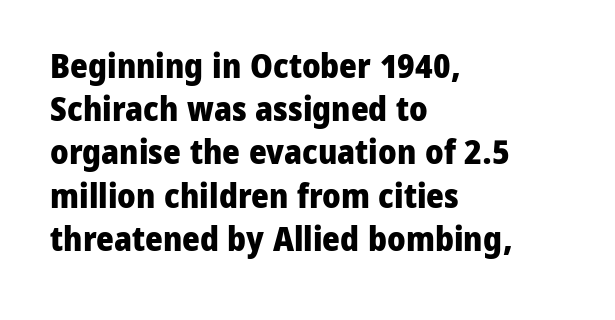
{"serif": "no", "italic": "no", "bold": "yes", "weight": "heavy", "width": "normal", "stroke_contrast": "low", "x_height": "medium", "monospaced": "no", "underline": "no", "align": "left", "line_spacing": "normal", "line_spacing_ratio": 1.27, "letter_spacing": "normal", "letter_spacing_em": 0.0, "glyph_px": 34}
